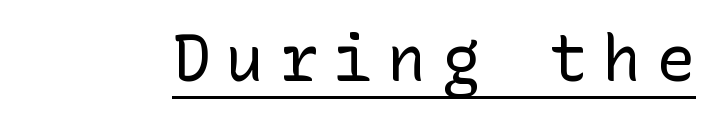
Q: Is the text bold? A: No.
Q: Is the text italic (slanted)? A: No, it is upright.
Q: Is the typeface a serif or a sans-serif typeface? A: Sans-serif.
Q: Is the text underlined? A: Yes.
Q: Is the spacing between letters normal or unusually wide? A: Unusually wide.
Q: Width (condensed, normal, or wide)? A: Normal.
Q: Stroke contrast? A: Low.
Q: x-height? A: Medium.
